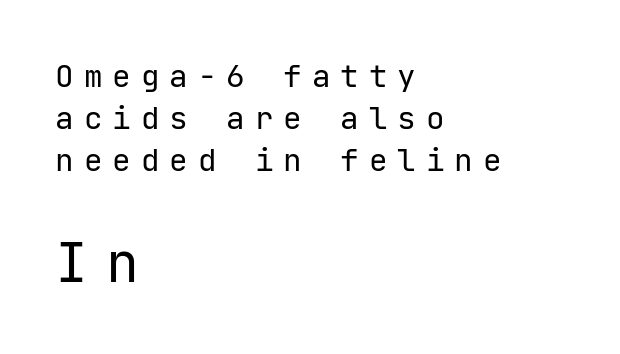
Beneath every word, the page is bare. Inter-character spacing is expanded well beyond the font's built-in metrics. This block has exactly the height ordinary leading produces. Look at the glyph heights: the lower group is clearly the bigger setting. Is the type heavy? It reads as light-to-regular instead. Layout note: lines flush left.
